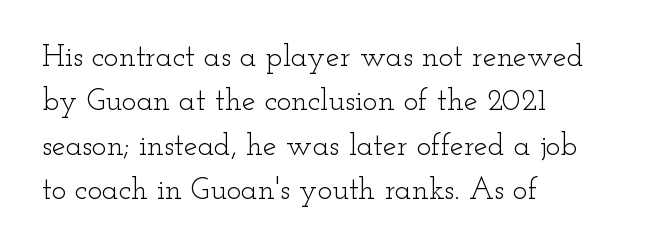
The image shows 31 px light, wide serif type, upright; set left-aligned, normal line spacing (1.43x), normal letter spacing, not underlined; low stroke contrast and a small x-height.
